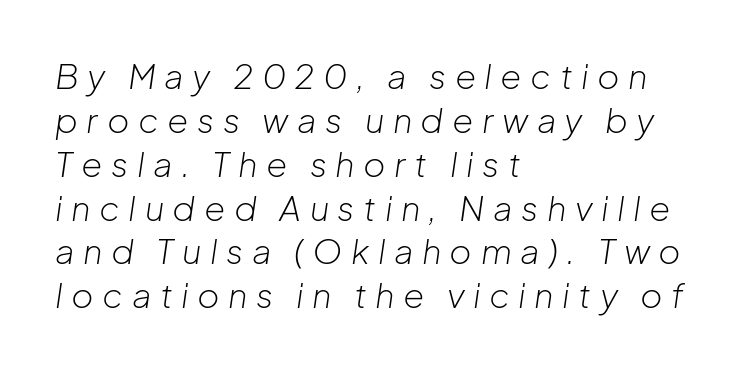
Each letter keeps its own natural width here, so spacing adapts to shape. This block has exactly the height ordinary leading produces. This rendering widens character spacing well past its baseline value. The lines in this sample share a left origin and differ only in where they stop.
